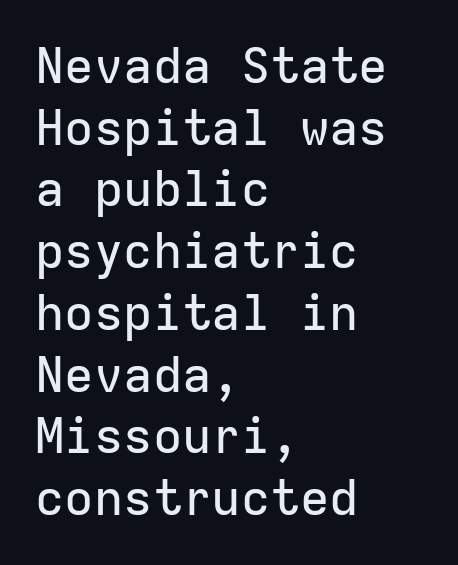
Q: Is the text italic (slanted)? A: No, it is upright.
Q: Is the typeface a serif or a sans-serif typeface? A: Sans-serif.
Q: Is the text underlined? A: No.
Q: How is the paragraph aligned? A: Left-aligned.
Q: Is the spacing between letters normal or unusually wide? A: Normal.
Q: Is the spacing between lines tight, normal or loose? A: Normal.
Q: Width (condensed, normal, or wide)? A: Normal.
Q: Stroke contrast? A: Low.
Q: x-height? A: Medium.
Q: Monospaced? A: Yes.
